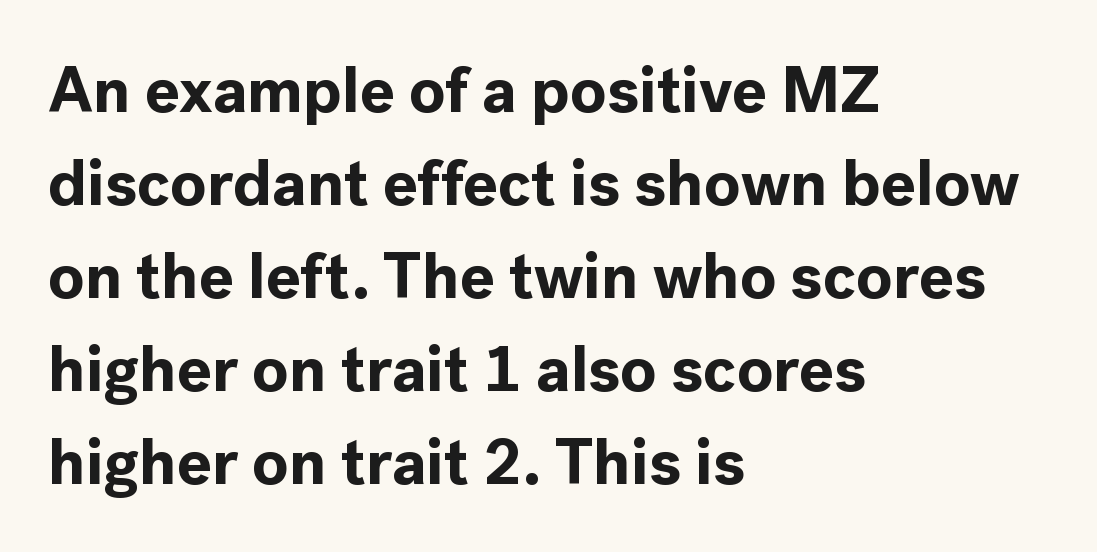
{"serif": "no", "italic": "no", "bold": "yes", "weight": "bold", "width": "normal", "x_height": "medium", "monospaced": "no", "underline": "no", "align": "left", "line_spacing": "normal", "line_spacing_ratio": 1.43, "letter_spacing": "normal", "letter_spacing_em": 0.0, "glyph_px": 65}
